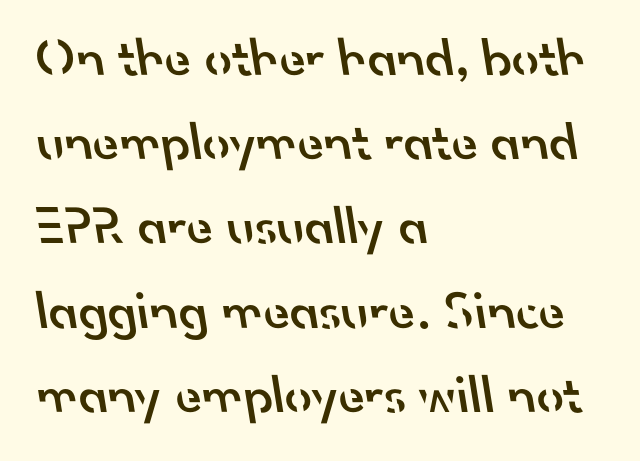
{"serif": "no", "bold": "semi", "weight": "semibold", "width": "normal", "stroke_contrast": "low", "x_height": "small", "monospaced": "no", "underline": "no", "align": "left", "line_spacing": "normal", "line_spacing_ratio": 1.56, "letter_spacing": "normal", "letter_spacing_em": 0.0, "glyph_px": 54}
